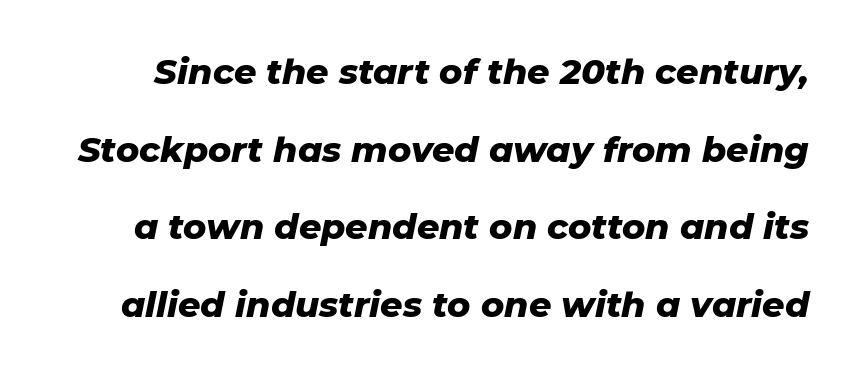
Q: Is the text bold? A: Yes.
Q: Is the text italic (slanted)? A: Yes, it leans right by about 11 degrees.
Q: Is the text underlined? A: No.
Q: Is the spacing between letters normal or unusually wide? A: Normal.
Q: Is the spacing between lines tight, normal or loose? A: Loose.
Q: Width (condensed, normal, or wide)? A: Normal.
Q: Stroke contrast? A: Low.
Q: x-height? A: Medium.
Q: Monospaced? A: No.
